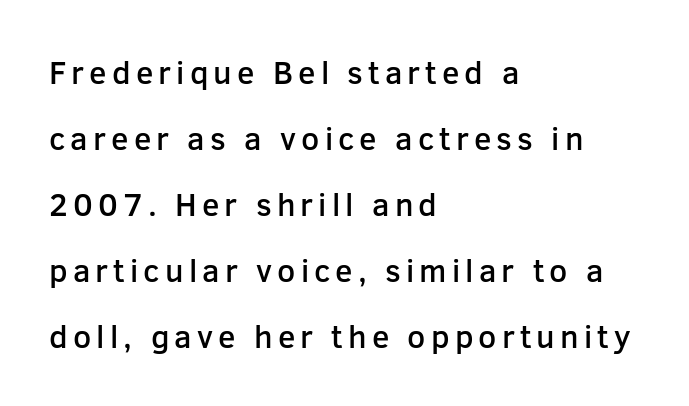
Q: Is the text bold? A: Semi-bold.
Q: Is the text italic (slanted)? A: No, it is upright.
Q: Is the typeface a serif or a sans-serif typeface? A: Sans-serif.
Q: Is the text underlined? A: No.
Q: How is the paragraph aligned? A: Left-aligned.
Q: Is the spacing between lines tight, normal or loose? A: Loose.
Q: Width (condensed, normal, or wide)? A: Normal.
Q: Stroke contrast? A: Low.
Q: x-height? A: Medium.
Q: Monospaced? A: No.
